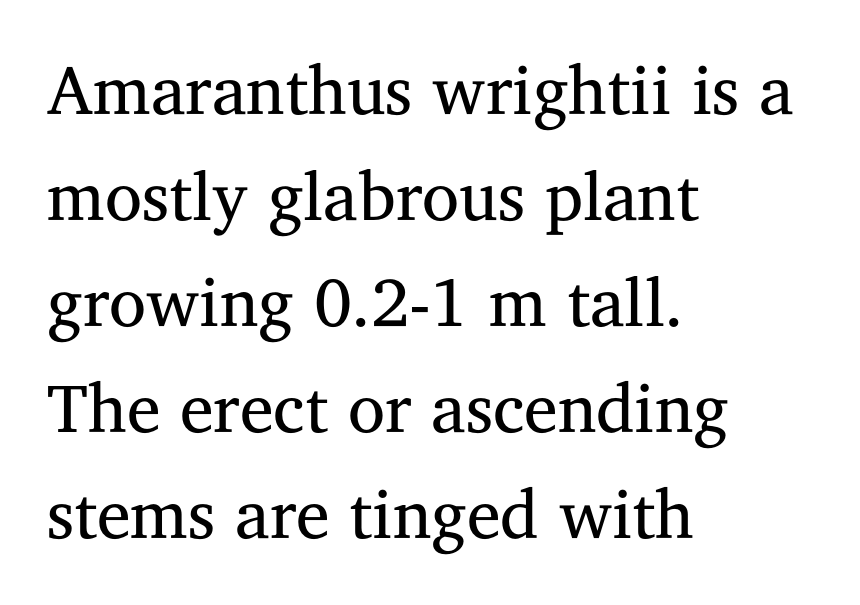
Each stroke keeps to a modest, everyday thickness or less. Default kerning and tracking; the words read as compact shapes. The face used here is seriffed, in the tradition of book romans. In CSS terms this would be text-align: left.
